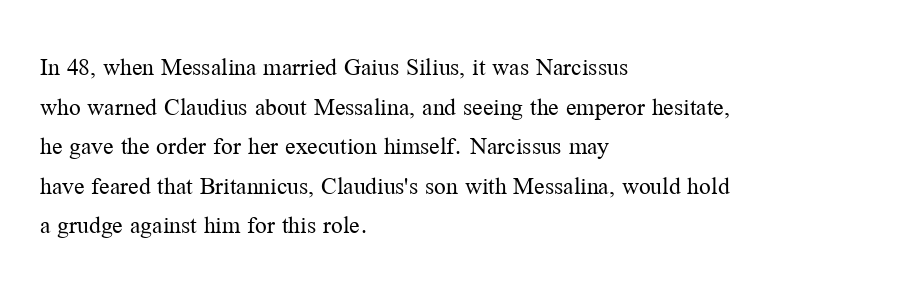
{"italic": "no", "bold": "no", "underline": "no", "align": "left", "line_spacing": "normal", "line_spacing_ratio": 1.52, "letter_spacing": "normal", "letter_spacing_em": 0.0, "glyph_px": 26}
